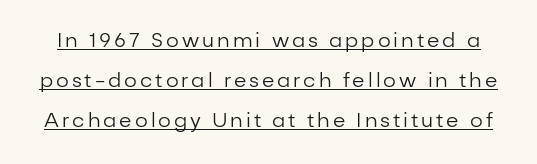
{"italic": "no", "bold": "no", "underline": "yes", "line_spacing": "loose", "line_spacing_ratio": 2.01, "glyph_px": 20}
